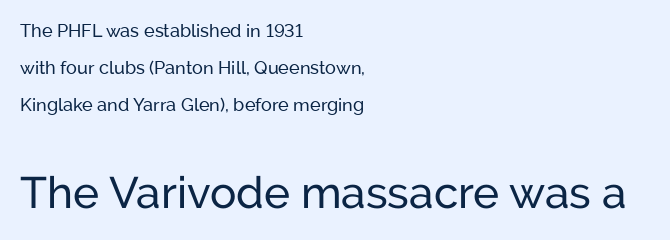
Q: Is the text bold? A: No.
Q: Is the text italic (slanted)? A: No, it is upright.
Q: Is the typeface a serif or a sans-serif typeface? A: Sans-serif.
Q: Is the text underlined? A: No.
Q: How is the paragraph aligned? A: Left-aligned.
Q: Is the spacing between letters normal or unusually wide? A: Normal.
Q: Is the spacing between lines tight, normal or loose? A: Loose.
Q: Which block of text is set in a larger size, the first (top) or the second (bottom)? A: The second (bottom) one.
Q: Width (condensed, normal, or wide)? A: Normal.
Q: Stroke contrast? A: Low.
Q: x-height? A: Medium.
Q: Monospaced? A: No.
